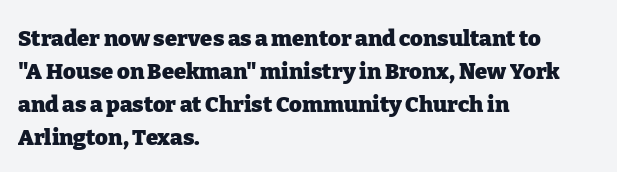
You'd pick this weight for a headline — it's a proper bold. The lettering holds an erect, upright posture throughout. Glance below the letters and you will spot only blank space. Layout note: lines flush left. Characters follow at the spacing the type designer built in. These lines sit exactly where default settings would place them.
